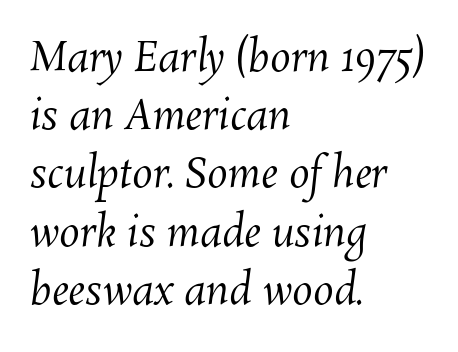
The image shows 41 px regular-weight type; set left-aligned, normal line spacing (1.42x), normal letter spacing, not underlined; medium stroke contrast and a medium x-height.
